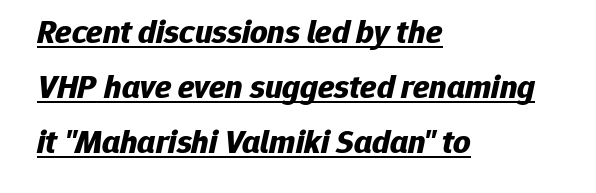
Q: Is the text bold? A: Yes.
Q: Is the text italic (slanted)? A: Yes, it leans right by about 12 degrees.
Q: Is the text underlined? A: Yes.
Q: How is the paragraph aligned? A: Left-aligned.
Q: Is the spacing between letters normal or unusually wide? A: Normal.
Q: Is the spacing between lines tight, normal or loose? A: Normal.
Q: Width (condensed, normal, or wide)? A: Normal.
Q: Stroke contrast? A: Low.
Q: x-height? A: Medium.
Q: Monospaced? A: No.
